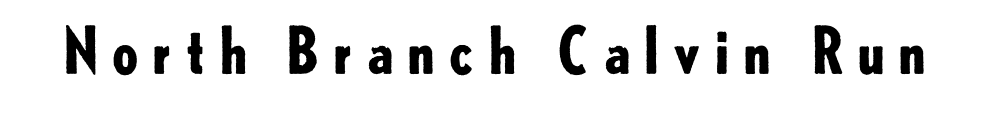
The image shows 62 px bold sans-serif type, upright; set not underlined; low stroke contrast and a small x-height.
